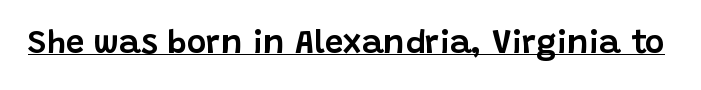
{"serif": "no", "italic": "no", "width": "normal", "stroke_contrast": "low", "x_height": "large", "monospaced": "no", "underline": "yes", "letter_spacing": "normal", "letter_spacing_em": 0.0, "glyph_px": 33}
